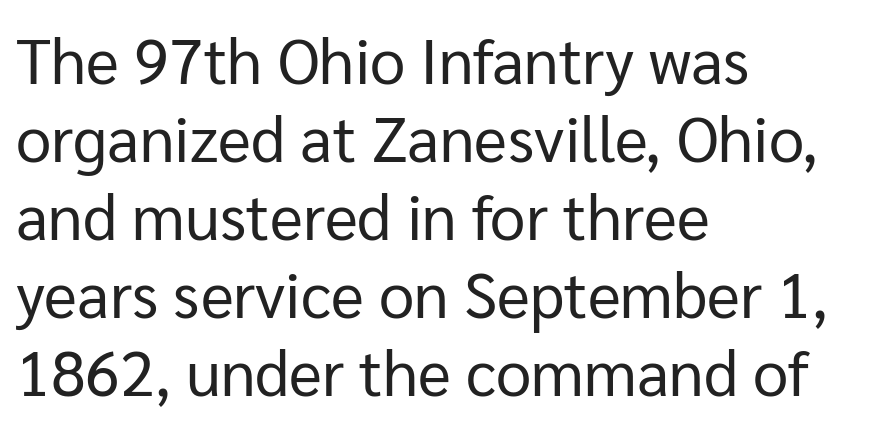
The image shows 63 px regular-weight sans-serif type, upright; set left-aligned, line spacing 1.24x, normal letter spacing, not underlined; low stroke contrast and a medium x-height.
